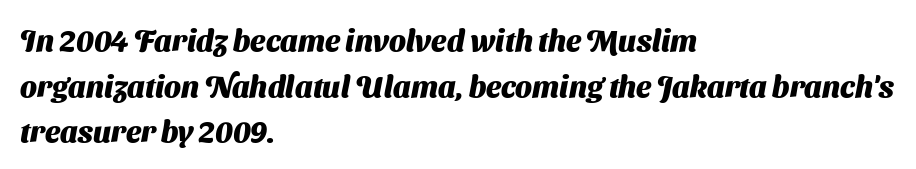
{"serif": "no", "bold": "yes", "weight": "heavy", "width": "normal", "stroke_contrast": "medium", "x_height": "medium", "monospaced": "no", "underline": "no", "align": "left", "line_spacing": "normal", "line_spacing_ratio": 1.52, "letter_spacing": "normal", "letter_spacing_em": 0.0, "glyph_px": 30}
